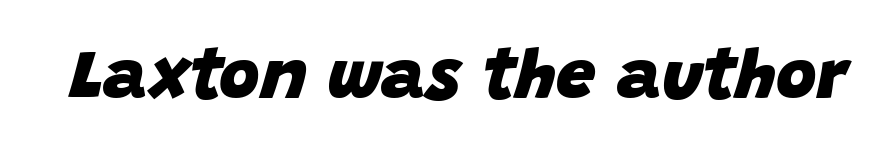
{"italic": "yes", "lean": "right", "slant_degrees": 15, "bold": "yes", "weight": "heavy", "width": "normal", "stroke_contrast": "low", "x_height": "large", "monospaced": "no", "underline": "no", "letter_spacing": "normal", "letter_spacing_em": 0.0, "glyph_px": 70}
